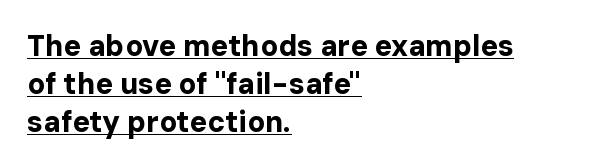
Q: Is the text bold? A: Yes.
Q: Is the text italic (slanted)? A: No, it is upright.
Q: Is the typeface a serif or a sans-serif typeface? A: Sans-serif.
Q: Is the text underlined? A: Yes.
Q: How is the paragraph aligned? A: Left-aligned.
Q: Is the spacing between letters normal or unusually wide? A: Normal.
Q: Is the spacing between lines tight, normal or loose? A: Normal.
Q: Width (condensed, normal, or wide)? A: Normal.
Q: Stroke contrast? A: Low.
Q: x-height? A: Medium.
Q: Monospaced? A: No.
